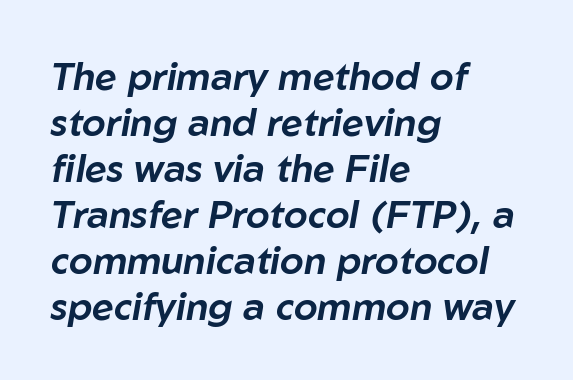
{"italic": "yes", "lean": "right", "slant_degrees": 10, "width": "normal", "stroke_contrast": "low", "x_height": "medium", "monospaced": "no", "underline": "no", "align": "left", "line_spacing_ratio": 1.21, "letter_spacing": "normal", "letter_spacing_em": 0.0, "glyph_px": 38}
